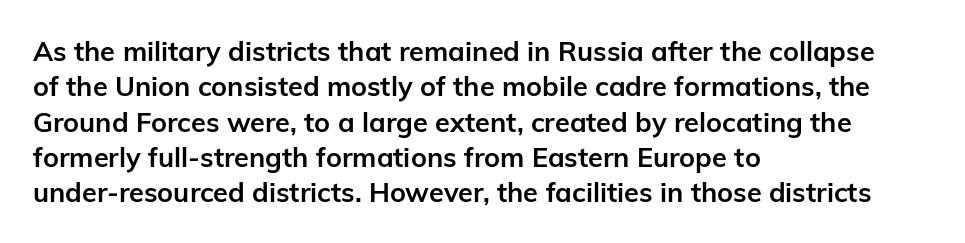
The image shows 27 px bold type, upright; set left-aligned, normal line spacing (1.31x), normal letter spacing, not underlined.
